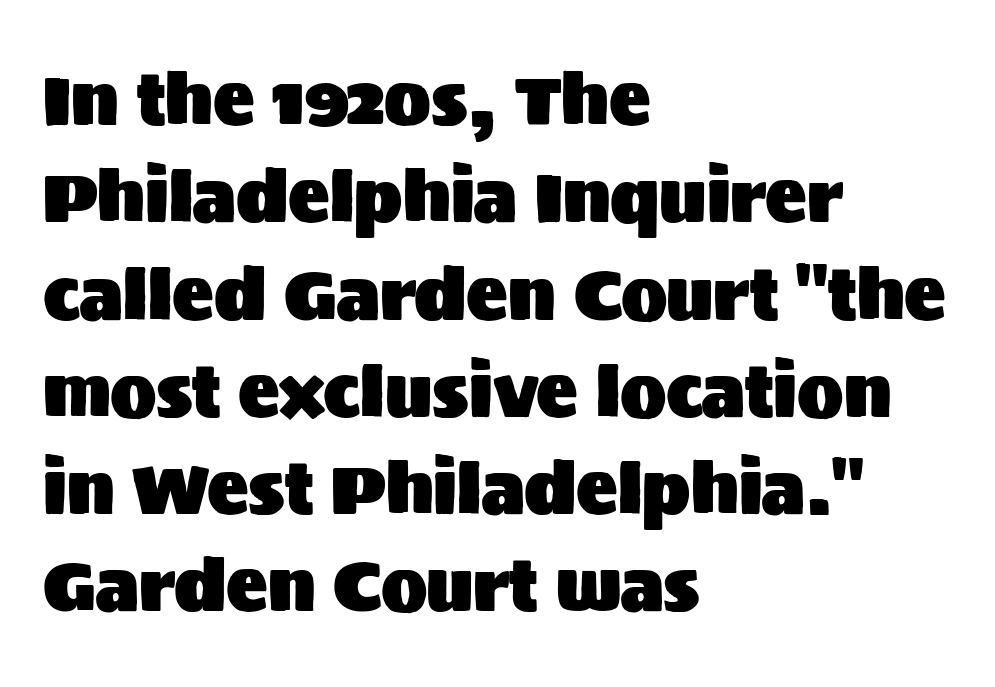
The image shows 69 px sans-serif type, upright; set left-aligned, normal line spacing (1.41x), normal letter spacing, not underlined; medium stroke contrast and a large x-height.
